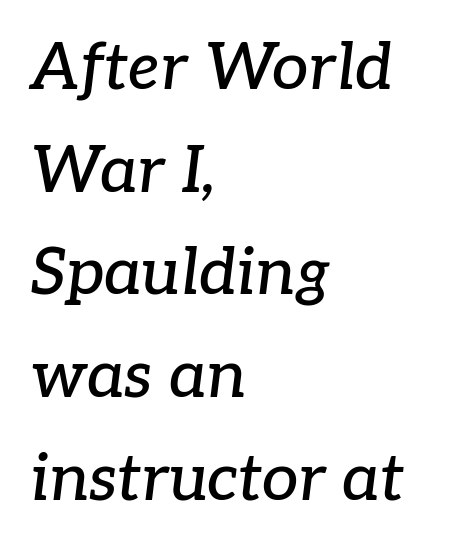
Q: Is the text italic (slanted)? A: Yes, it leans right by about 7 degrees.
Q: Is the typeface a serif or a sans-serif typeface? A: Serif.
Q: Is the text underlined? A: No.
Q: How is the paragraph aligned? A: Left-aligned.
Q: Is the spacing between letters normal or unusually wide? A: Normal.
Q: Is the spacing between lines tight, normal or loose? A: Normal.
Q: Width (condensed, normal, or wide)? A: Normal.
Q: Stroke contrast? A: Low.
Q: x-height? A: Medium.
Q: Monospaced? A: No.
